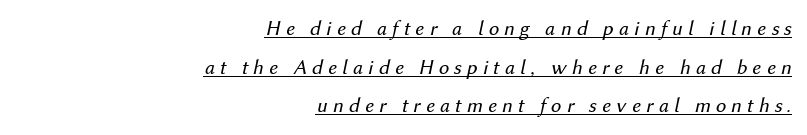
The image shows 21 px text type, italic (leaning right); set right-aligned, line spacing 1.84x, unusually wide letter spacing (+0.24 em), underlined.
